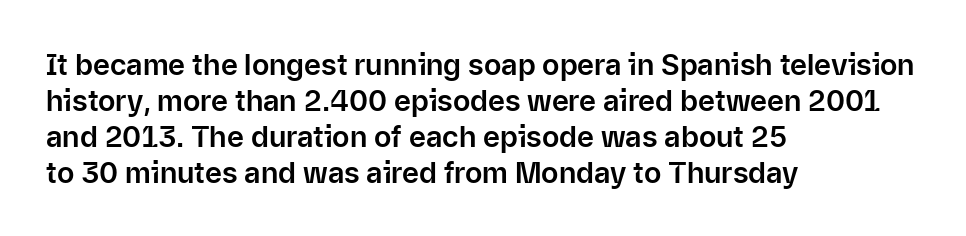
Lines of text with bare space underneath. A typesetter would call this zero additional tracking. Classification — sans serif. Compared with a centered layout, this one pins lines to the left instead. When letters stand straight like this, we call the style roman or upright.
